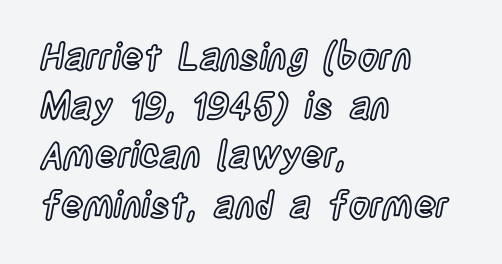
Q: Is the text italic (slanted)? A: Yes.
Q: Is the text underlined? A: No.
Q: How is the paragraph aligned? A: Left-aligned.
Q: Is the spacing between letters normal or unusually wide? A: Normal.
Q: Is the spacing between lines tight, normal or loose? A: Normal.
Q: Width (condensed, normal, or wide)? A: Condensed.
Q: x-height? A: Large.
Q: Monospaced? A: No.
